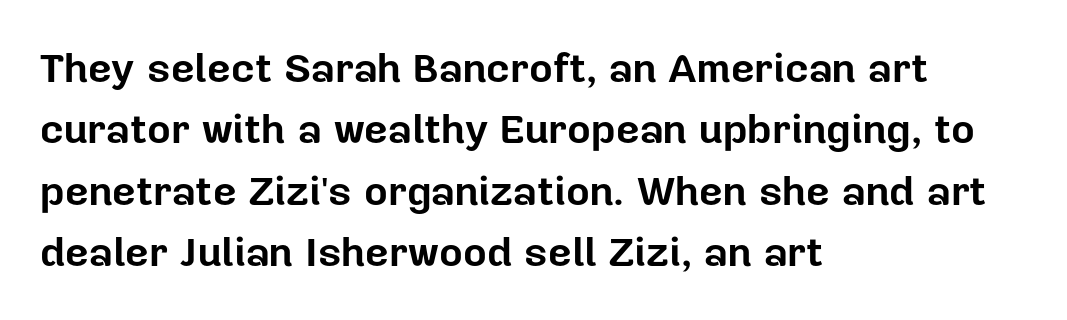
{"serif": "no", "italic": "no", "bold": "yes", "weight": "bold", "width": "normal", "stroke_contrast": "low", "x_height": "medium", "monospaced": "no", "underline": "no", "align": "left", "line_spacing": "normal", "line_spacing_ratio": 1.5, "letter_spacing": "normal", "letter_spacing_em": 0.0, "glyph_px": 41}
